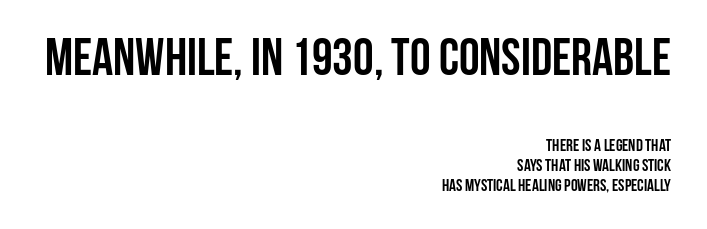
Q: Is the text bold? A: Yes.
Q: Is the text italic (slanted)? A: No, it is upright.
Q: Is the typeface a serif or a sans-serif typeface? A: Sans-serif.
Q: Is the text underlined? A: No.
Q: How is the paragraph aligned? A: Right-aligned.
Q: Is the spacing between letters normal or unusually wide? A: Normal.
Q: Which block of text is set in a larger size, the first (top) or the second (bottom)? A: The first (top) one.
Q: Width (condensed, normal, or wide)? A: Condensed.
Q: Stroke contrast? A: Low.
Q: x-height? A: Large.
Q: Monospaced? A: No.
